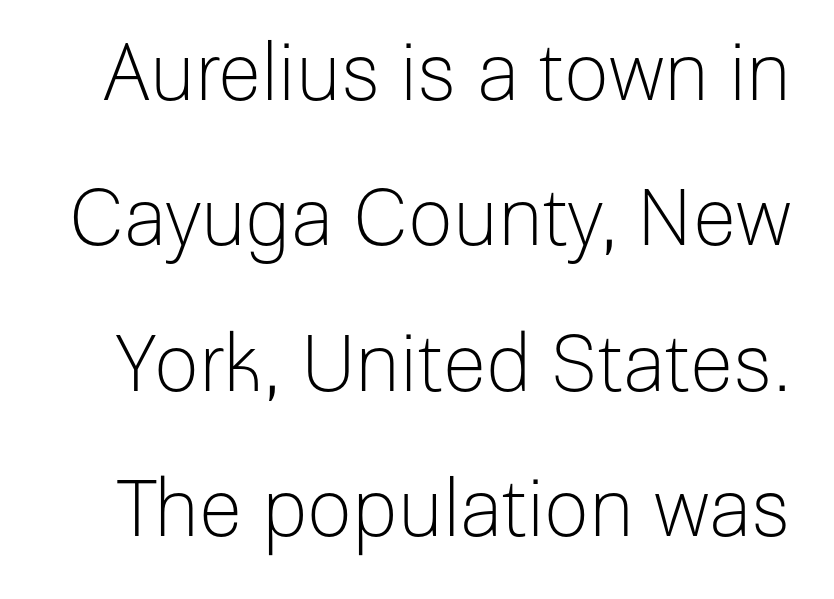
Tracking value appears to be zero — textbook default spacing. A light-to-regular cut is what we see here. Regarding serifs, this sample does without them. Check under the words: just untouched page.
